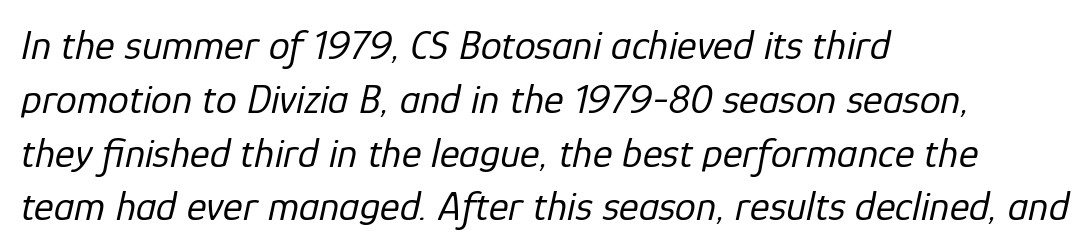
Q: Is the text bold? A: No.
Q: Is the text italic (slanted)? A: Yes, it leans right by about 12 degrees.
Q: Is the text underlined? A: No.
Q: How is the paragraph aligned? A: Left-aligned.
Q: Is the spacing between letters normal or unusually wide? A: Normal.
Q: Is the spacing between lines tight, normal or loose? A: Normal.
Q: Width (condensed, normal, or wide)? A: Normal.
Q: Stroke contrast? A: Low.
Q: x-height? A: Medium.
Q: Monospaced? A: No.
